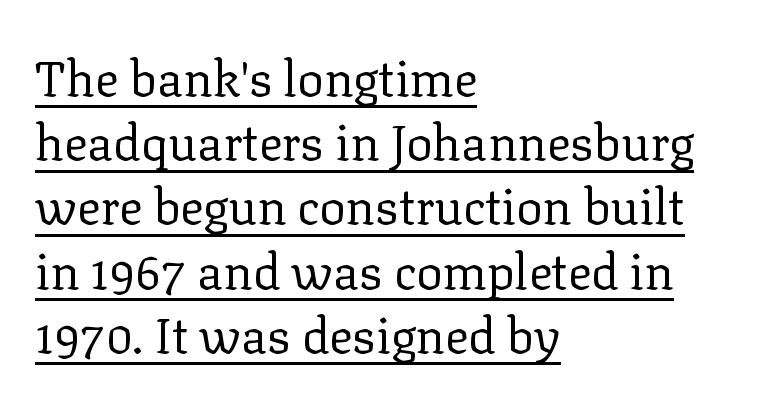
{"serif": "yes", "italic": "no", "bold": "no", "weight": "regular", "width": "normal", "stroke_contrast": "low", "x_height": "medium", "monospaced": "no", "underline": "yes", "align": "left", "line_spacing": "normal", "line_spacing_ratio": 1.31, "letter_spacing": "normal", "letter_spacing_em": 0.0, "glyph_px": 49}
